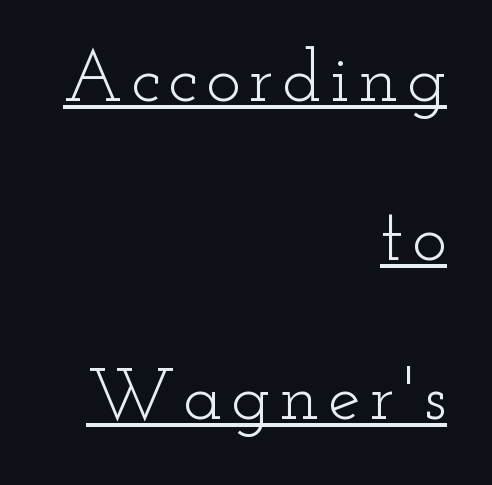
The image shows 73 px light, wide serif type, upright; set right-aligned, loose line spacing (2.18x), underlined; low stroke contrast and a small x-height.
